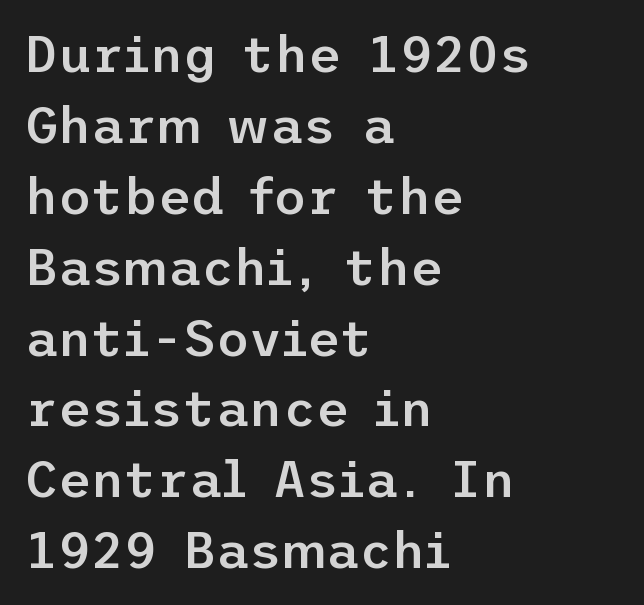
The image shows 51 px semibold sans-serif type, upright; set left-aligned, normal line spacing (1.39x), normal letter spacing, not underlined; low stroke contrast and a medium x-height.
